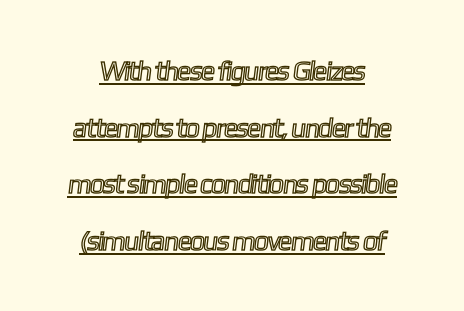
Q: Is the text underlined? A: Yes.
Q: Is the spacing between letters normal or unusually wide? A: Normal.
Q: Is the spacing between lines tight, normal or loose? A: Loose.
